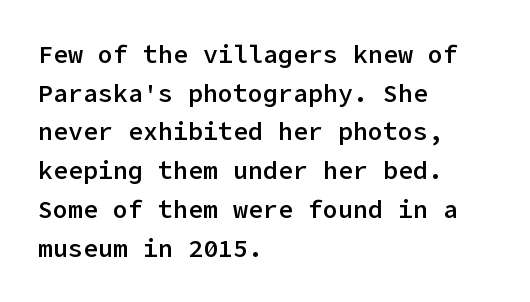
Quick note: underline off. The passage is arranged the way most books set body copy — flush left. Quick note: interline space is typical. Posture: vertical. The letters sit at their default tracking, neither squeezed nor spread.
